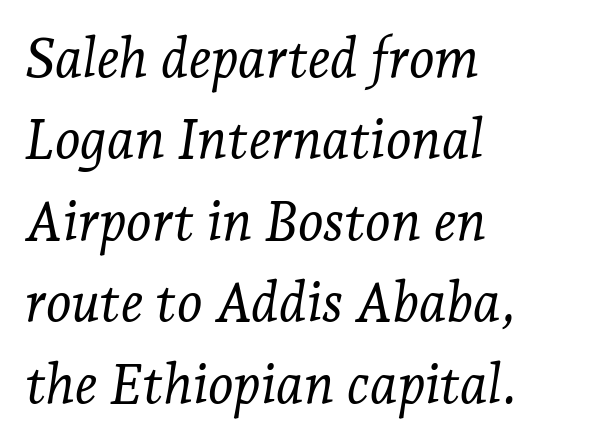
Q: Is the text bold? A: No.
Q: Is the text italic (slanted)? A: Yes, it leans right by about 7 degrees.
Q: Is the typeface a serif or a sans-serif typeface? A: Serif.
Q: Is the text underlined? A: No.
Q: How is the paragraph aligned? A: Left-aligned.
Q: Is the spacing between letters normal or unusually wide? A: Normal.
Q: Is the spacing between lines tight, normal or loose? A: Normal.
Q: Width (condensed, normal, or wide)? A: Normal.
Q: Stroke contrast? A: Low.
Q: x-height? A: Medium.
Q: Monospaced? A: No.
